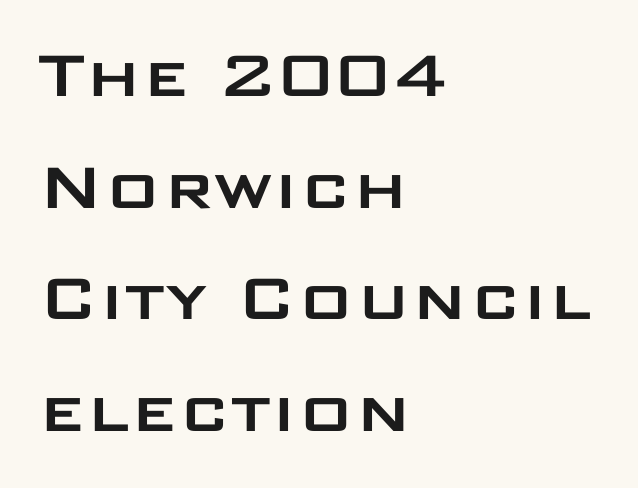
Q: Is the text italic (slanted)? A: No, it is upright.
Q: Is the typeface a serif or a sans-serif typeface? A: Sans-serif.
Q: Is the text underlined? A: No.
Q: How is the paragraph aligned? A: Left-aligned.
Q: Is the spacing between letters normal or unusually wide? A: Normal.
Q: Is the spacing between lines tight, normal or loose? A: Normal.
Q: Width (condensed, normal, or wide)? A: Wide.
Q: Stroke contrast? A: Low.
Q: x-height? A: Large.
Q: Monospaced? A: No.
